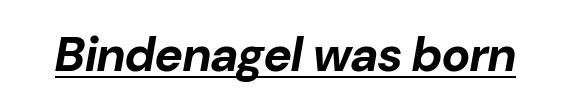
{"italic": "yes", "lean": "right", "slant_degrees": 10, "bold": "yes", "weight": "bold", "width": "normal", "stroke_contrast": "low", "x_height": "medium", "monospaced": "no", "underline": "yes", "letter_spacing": "normal", "letter_spacing_em": 0.0, "glyph_px": 48}
